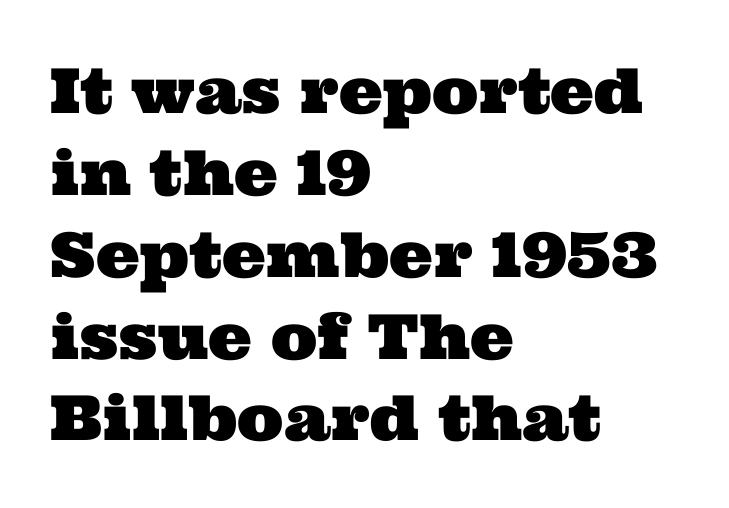
The image shows 62 px wide serif type; set left-aligned, normal line spacing (1.32x), normal letter spacing, not underlined; medium stroke contrast and a medium x-height.
